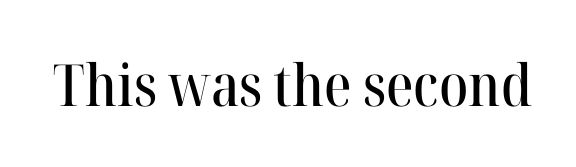
Q: Is the text italic (slanted)? A: No, it is upright.
Q: Is the typeface a serif or a sans-serif typeface? A: Serif.
Q: Is the text underlined? A: No.
Q: Is the spacing between letters normal or unusually wide? A: Normal.
Q: Width (condensed, normal, or wide)? A: Normal.
Q: Stroke contrast? A: High.
Q: x-height? A: Medium.
Q: Monospaced? A: No.
